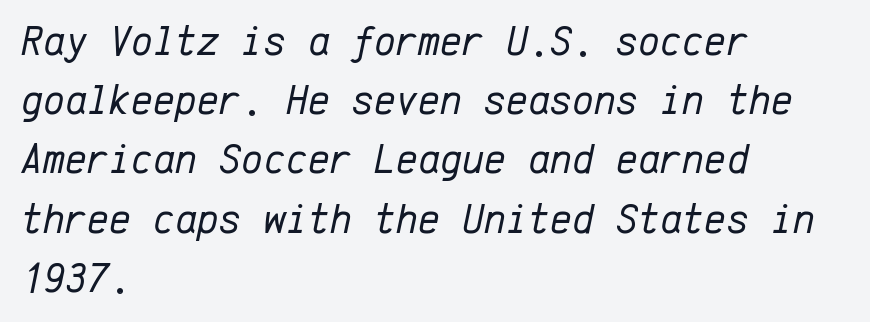
Spacing between characters is what you'd get straight out of the box. You can tell it's italic because the verticals aren't actually vertical. Students, observe: this is what conventionally led text looks like. Stems and bowls with no extra thickness — not bold.
